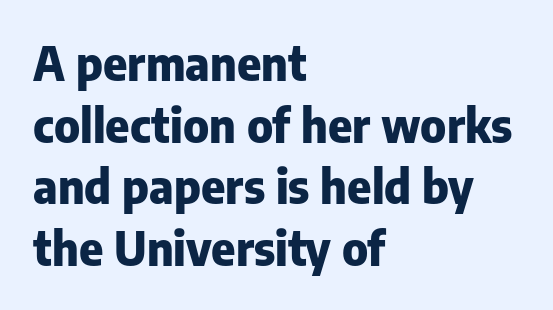
A clean baseline with only descenders dipping below it. The line-height multiplier appears to be the usual default. Leftover space on each line is placed entirely after the last word. Bold? Absolutely — the strokes are thick and heavy. The letters sit at their default tracking, neither squeezed nor spread.
